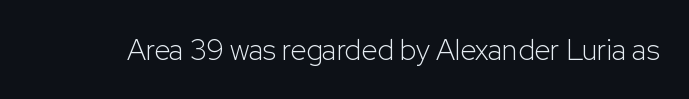
{"serif": "no", "italic": "no", "bold": "no", "weight": "light", "width": "normal", "stroke_contrast": "low", "x_height": "medium", "monospaced": "no", "underline": "no", "letter_spacing": "normal", "letter_spacing_em": 0.0, "glyph_px": 29}
